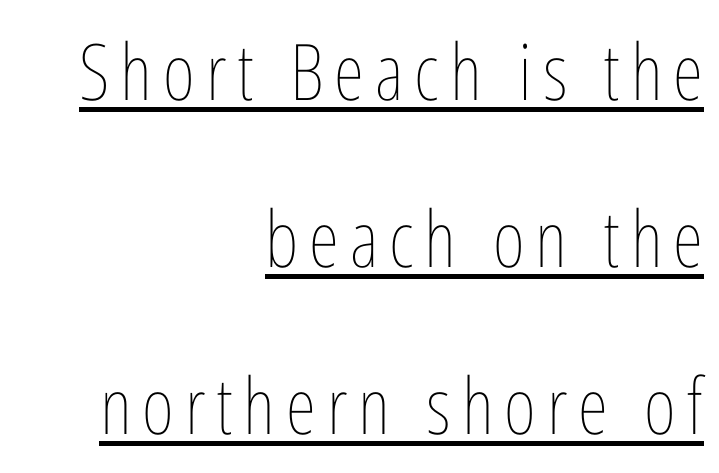
{"italic": "no", "bold": "no", "weight": "thin", "width": "condensed", "stroke_contrast": "low", "x_height": "medium", "monospaced": "no", "underline": "yes", "align": "right", "line_spacing": "loose", "line_spacing_ratio": 2.14, "glyph_px": 78}
